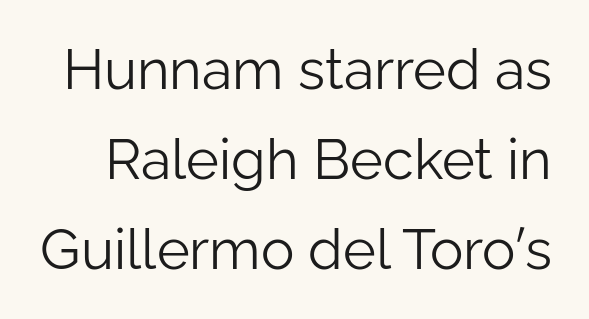
The image shows 56 px light sans-serif type, upright; set normal line spacing (1.61x), normal letter spacing, not underlined; low stroke contrast and a medium x-height.
